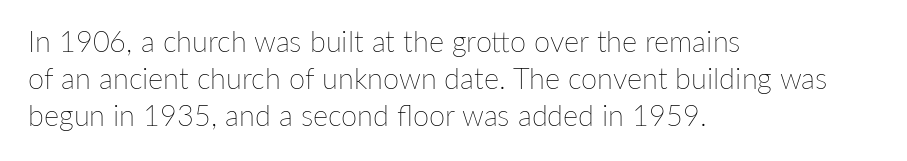
The image shows 29 px thin type, upright; set left-aligned, normal line spacing (1.28x), normal letter spacing, not underlined; low stroke contrast and a medium x-height.
